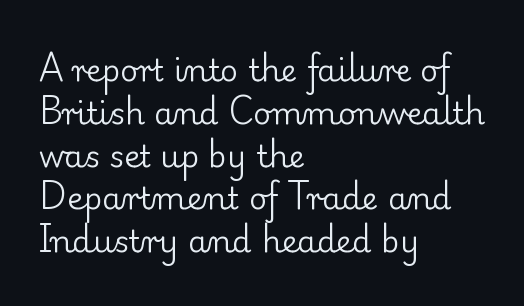
The paragraph shown leans on its left margin. Words float on clear page, feet unadorned. The passage shown stacks its lines at a standard gap. Compared with typical body copy, the letter spacing here is the same. The font is comparable to plain body text, perhaps lighter. Is there any slant? The stems are plumb.
